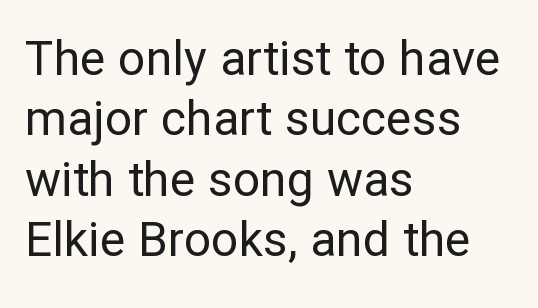
The image shows 48 px regular-weight sans-serif type, upright; set left-aligned, normal line spacing (1.26x), normal letter spacing, not underlined; low stroke contrast and a medium x-height.
